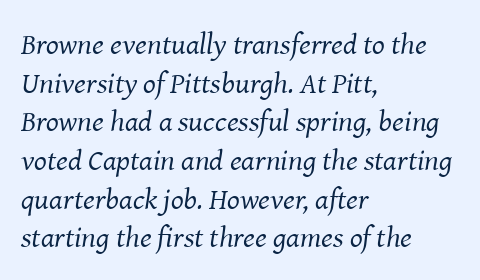
The image shows 30 px regular-weight serif type, italic (leaning right); set left-aligned, normal line spacing (1.29x), normal letter spacing, not underlined; medium stroke contrast and a medium x-height.
